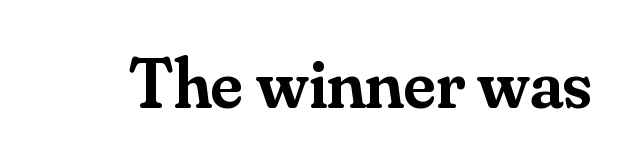
{"serif": "yes", "italic": "no", "bold": "semi", "weight": "semibold", "width": "normal", "stroke_contrast": "medium", "x_height": "small", "monospaced": "no", "underline": "no", "letter_spacing": "normal", "letter_spacing_em": 0.0, "glyph_px": 72}
